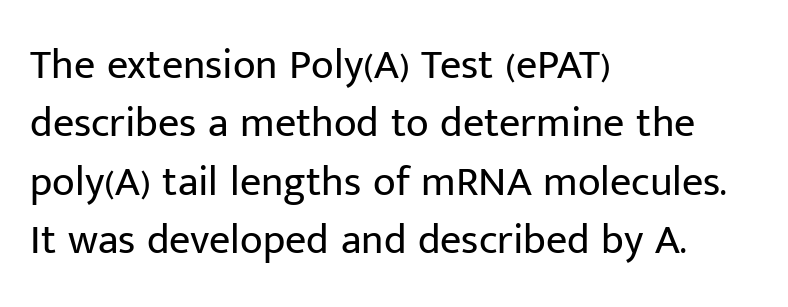
The image shows 42 px regular-weight sans-serif type, upright; set left-aligned, normal line spacing (1.39x), normal letter spacing, not underlined; low stroke contrast and a medium x-height.
